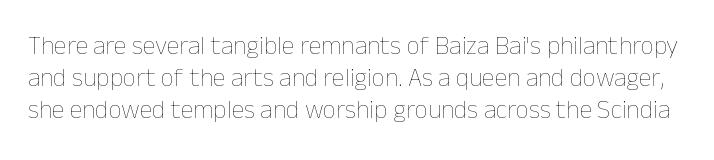
The image shows 26 px text type, upright; set line spacing 1.23x, normal letter spacing, not underlined.
